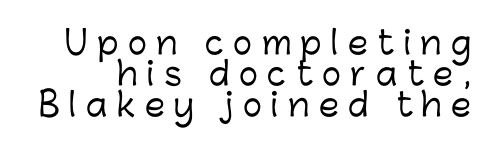
{"serif": "no", "italic": "no", "width": "normal", "stroke_contrast": "low", "x_height": "medium", "monospaced": "no", "underline": "no", "line_spacing": "tight", "line_spacing_ratio": 0.97, "letter_spacing": "wide", "letter_spacing_em": 0.3, "glyph_px": 32}
